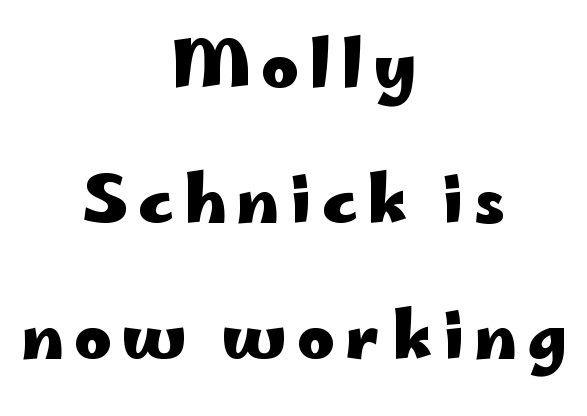
Q: Is the text bold? A: Yes.
Q: Is the text italic (slanted)? A: No, it is upright.
Q: Is the typeface a serif or a sans-serif typeface? A: Sans-serif.
Q: Is the text underlined? A: No.
Q: How is the paragraph aligned? A: Centered.
Q: Is the spacing between lines tight, normal or loose? A: Loose.
Q: Width (condensed, normal, or wide)? A: Wide.
Q: Stroke contrast? A: Low.
Q: x-height? A: Small.
Q: Monospaced? A: No.
